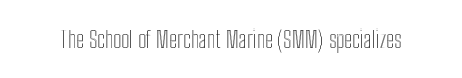
{"italic": "no", "underline": "no", "letter_spacing": "normal", "letter_spacing_em": 0.0, "glyph_px": 23}
